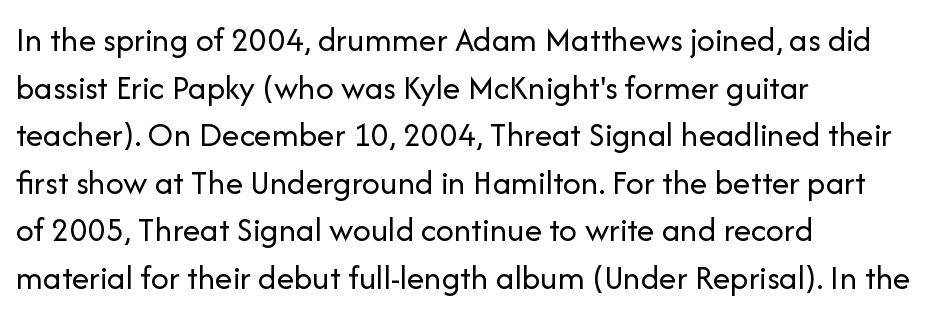
The image shows 35 px regular-weight sans-serif type, upright; set left-aligned, normal line spacing (1.36x), normal letter spacing, not underlined; low stroke contrast and a medium x-height.
